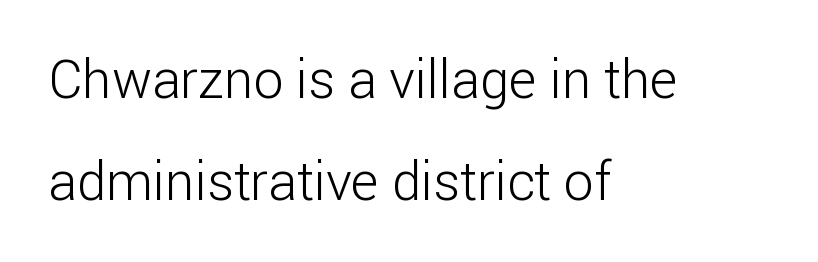
{"serif": "no", "italic": "no", "bold": "no", "weight": "light", "width": "normal", "stroke_contrast": "low", "x_height": "medium", "monospaced": "no", "underline": "no", "align": "left", "line_spacing": "loose", "line_spacing_ratio": 1.93, "letter_spacing": "normal", "letter_spacing_em": 0.0, "glyph_px": 53}
